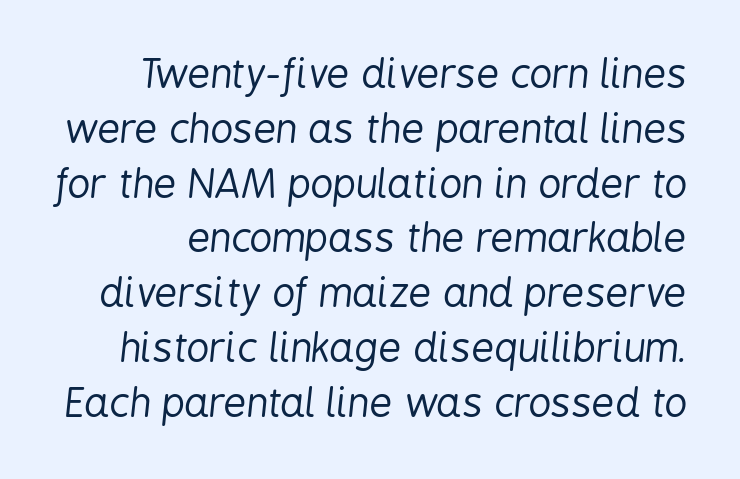
Italic: yes, the glyphs are oblique. How are the letters spaced? Ordinarily, with no added tracking. Note the varied advance widths — an 'i' is clearly narrower than an 'm'. The line-height multiplier appears to be the usual default. A quiet, ordinary-to-light weight characterises the typeface. Quick note: underline off.
